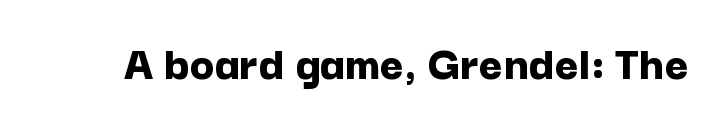
Q: Is the text bold? A: Yes.
Q: Is the text italic (slanted)? A: No, it is upright.
Q: Is the typeface a serif or a sans-serif typeface? A: Sans-serif.
Q: Is the text underlined? A: No.
Q: Is the spacing between letters normal or unusually wide? A: Normal.
Q: Width (condensed, normal, or wide)? A: Normal.
Q: Stroke contrast? A: Low.
Q: x-height? A: Medium.
Q: Monospaced? A: No.
